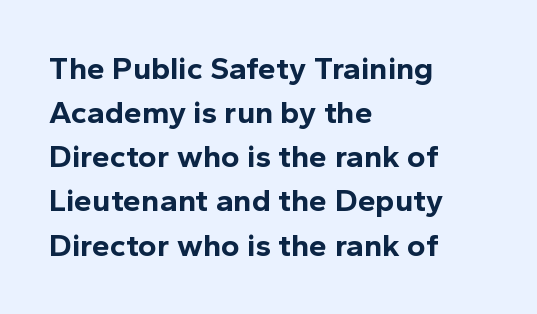
{"serif": "no", "italic": "no", "bold": "yes", "weight": "bold", "width": "normal", "x_height": "medium", "monospaced": "no", "underline": "no", "align": "left", "line_spacing": "normal", "line_spacing_ratio": 1.38, "letter_spacing": "normal", "letter_spacing_em": 0.0, "glyph_px": 32}
